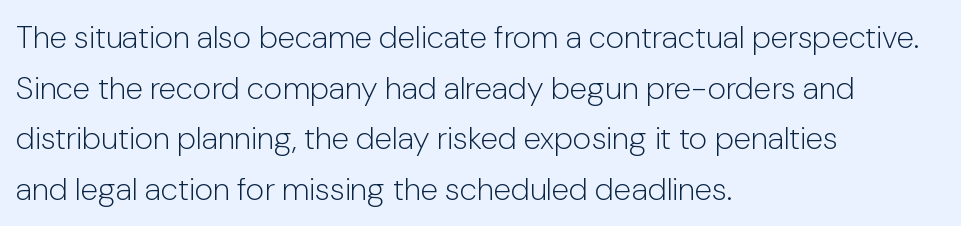
Q: Is the text bold? A: No.
Q: Is the text italic (slanted)? A: No, it is upright.
Q: Is the typeface a serif or a sans-serif typeface? A: Sans-serif.
Q: Is the text underlined? A: No.
Q: How is the paragraph aligned? A: Left-aligned.
Q: Is the spacing between letters normal or unusually wide? A: Normal.
Q: Is the spacing between lines tight, normal or loose? A: Normal.
Q: Width (condensed, normal, or wide)? A: Normal.
Q: Stroke contrast? A: Low.
Q: x-height? A: Medium.
Q: Monospaced? A: No.
